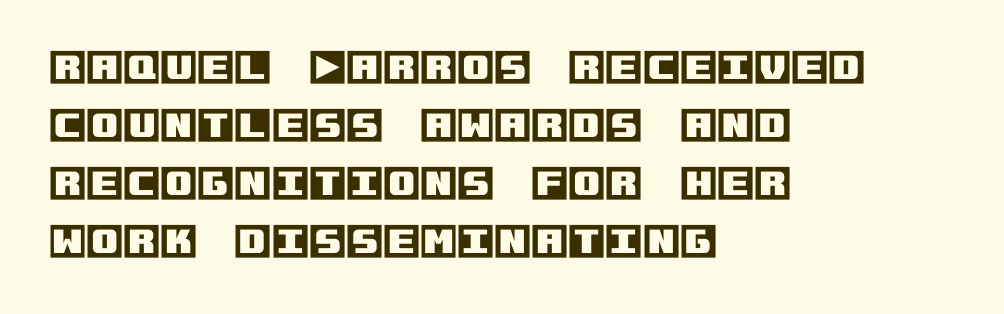
Teacher's note: observe the even left margin — that is flush-left alignment. Nobody drew a line under any word here. Nope, not italic — everything's standing straight. This rendering leaves character spacing at its baseline value.
